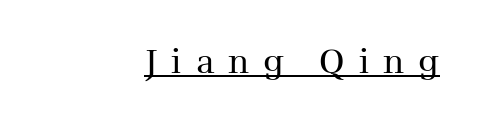
The image shows 34 px regular-weight serif type, upright; set right-aligned, unusually wide letter spacing (+0.41 em), underlined; medium stroke contrast and a medium x-height.
